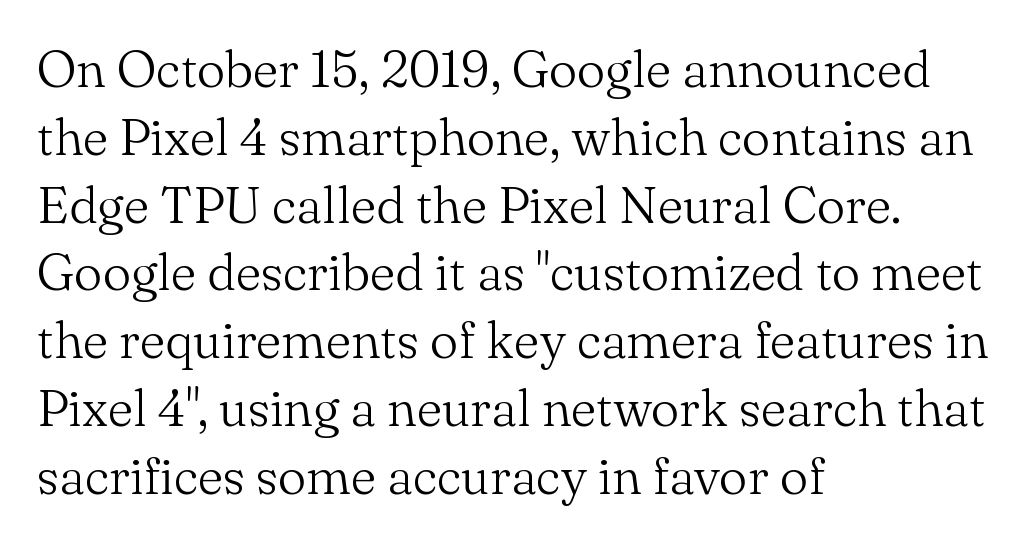
This rendering uses left alignment, leaving the right contour irregular. The line texture is even and compact thanks to regular tracking. Each new line begins a customary step beneath the previous one. The letters stand straight up with perfectly vertical stems.
